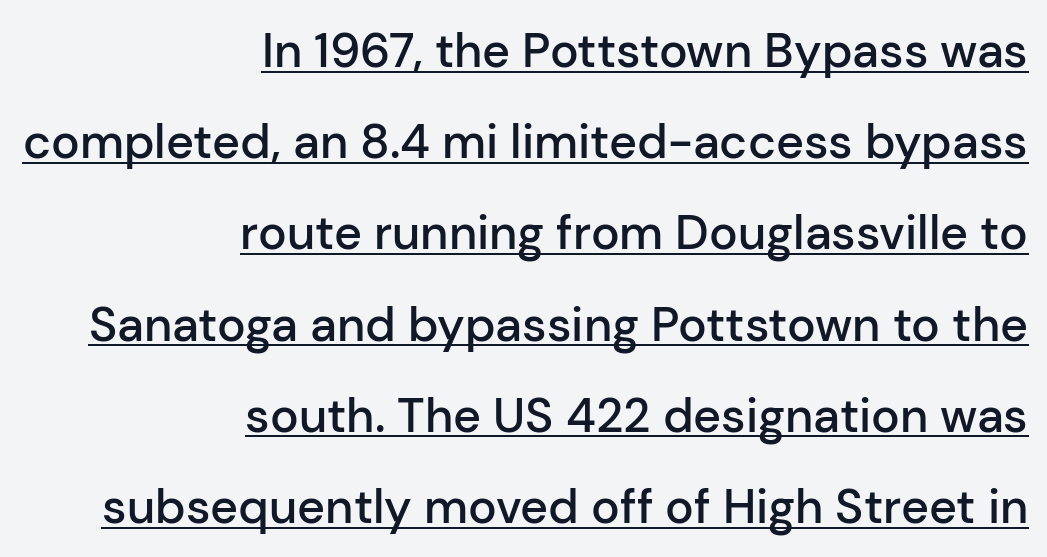
The image shows 48 px semibold sans-serif type, upright; set right-aligned, loose line spacing (1.9x), normal letter spacing, underlined; low stroke contrast and a medium x-height.
